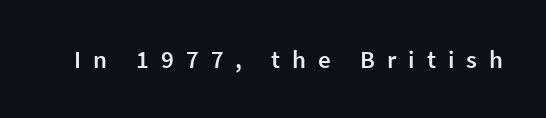
{"italic": "no", "bold": "semi", "underline": "no", "letter_spacing": "wide", "letter_spacing_em": 0.48, "glyph_px": 25}
